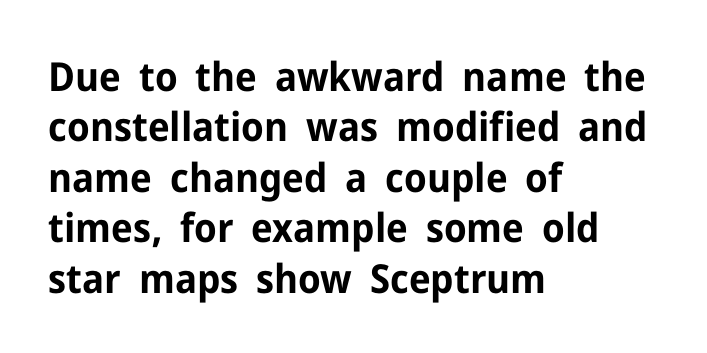
{"serif": "no", "italic": "no", "bold": "yes", "weight": "bold", "width": "normal", "stroke_contrast": "low", "x_height": "medium", "monospaced": "no", "underline": "no", "align": "left", "line_spacing": "normal", "line_spacing_ratio": 1.26, "letter_spacing": "normal", "letter_spacing_em": 0.0, "glyph_px": 40}
